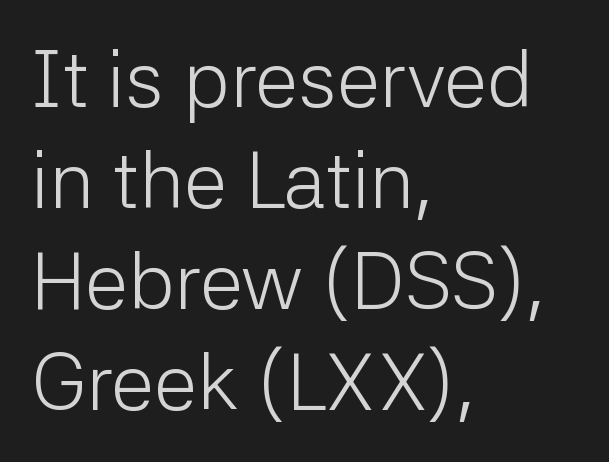
{"serif": "no", "italic": "no", "bold": "no", "weight": "light", "width": "normal", "stroke_contrast": "low", "x_height": "medium", "monospaced": "no", "underline": "no", "align": "left", "line_spacing": "normal", "line_spacing_ratio": 1.28, "letter_spacing": "normal", "letter_spacing_em": 0.0, "glyph_px": 79}
